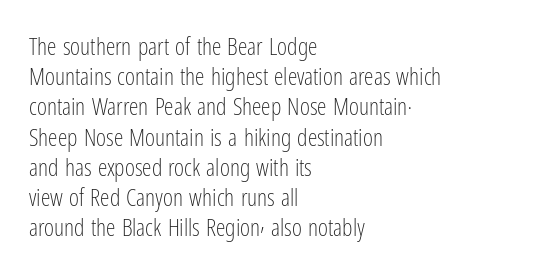
The image shows 24 px text type, upright; set left-aligned, normal line spacing (1.26x), normal letter spacing, not underlined.
